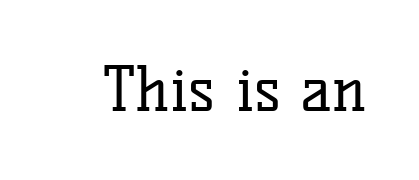
Q: Is the text bold? A: No.
Q: Is the text italic (slanted)? A: No, it is upright.
Q: Is the typeface a serif or a sans-serif typeface? A: Serif.
Q: Is the text underlined? A: No.
Q: Is the spacing between letters normal or unusually wide? A: Normal.
Q: Width (condensed, normal, or wide)? A: Normal.
Q: Stroke contrast? A: Low.
Q: x-height? A: Medium.
Q: Monospaced? A: No.
